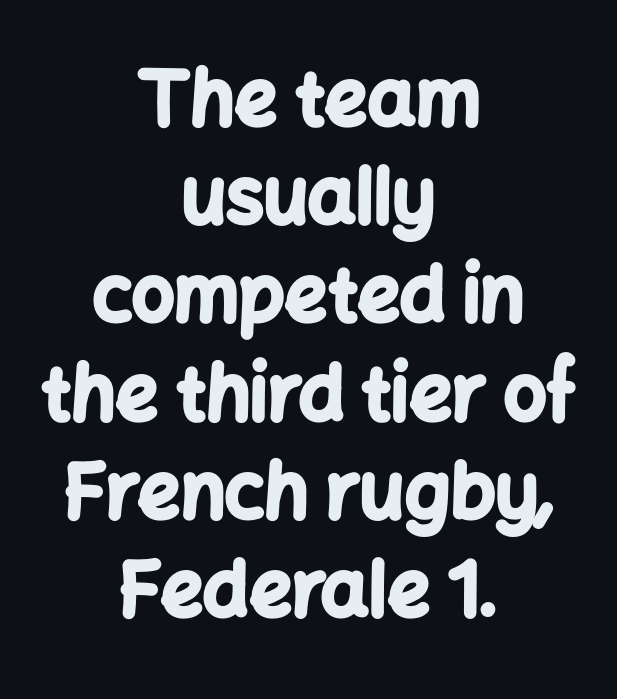
Q: Is the text bold? A: Yes.
Q: Is the text italic (slanted)? A: No, it is upright.
Q: Is the typeface a serif or a sans-serif typeface? A: Sans-serif.
Q: Is the text underlined? A: No.
Q: How is the paragraph aligned? A: Centered.
Q: Is the spacing between letters normal or unusually wide? A: Normal.
Q: Is the spacing between lines tight, normal or loose? A: Normal.
Q: Width (condensed, normal, or wide)? A: Normal.
Q: Stroke contrast? A: Low.
Q: x-height? A: Medium.
Q: Monospaced? A: No.
